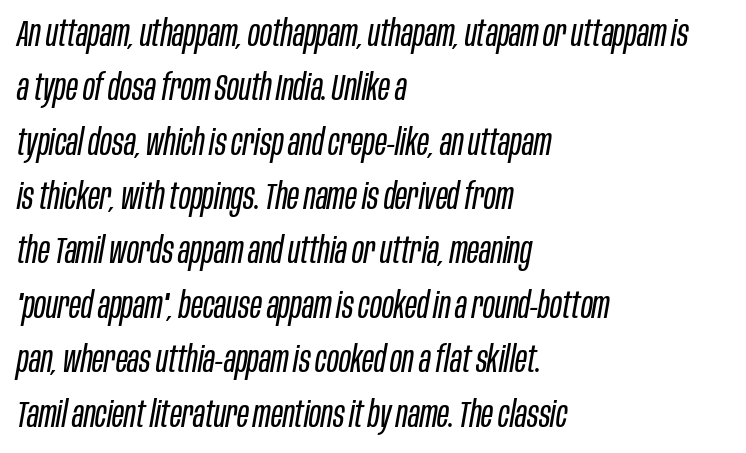
{"italic": "yes", "lean": "right", "slant_degrees": 10, "bold": "no", "weight": "regular", "width": "condensed", "stroke_contrast": "low", "x_height": "large", "monospaced": "no", "underline": "no", "align": "left", "line_spacing": "normal", "line_spacing_ratio": 1.51, "letter_spacing": "normal", "letter_spacing_em": 0.0, "glyph_px": 36}
